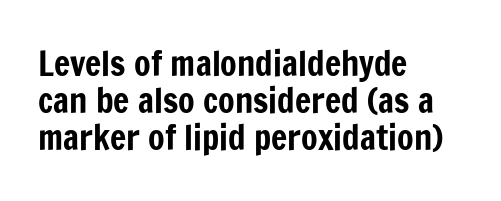
Is the block centered? No — it sits flush against the left margin. Descenders hang freely into open space. Regarding serifs, this sample does without them. You could barely slide anything between these rows. Rendered with straight, roman letterforms.
